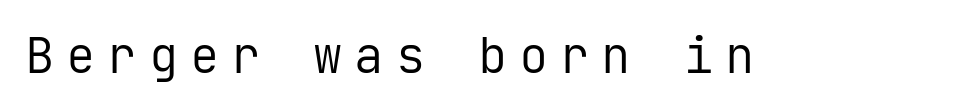
The image shows 49 px regular-weight sans-serif type, upright, monospaced; set unusually wide letter spacing (+0.24 em), not underlined; low stroke contrast and a medium x-height.
